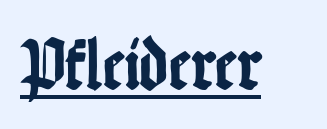
{"serif": "no", "italic": "no", "width": "condensed", "stroke_contrast": "low", "x_height": "medium", "monospaced": "no", "underline": "yes", "letter_spacing": "normal", "letter_spacing_em": 0.0, "glyph_px": 74}
